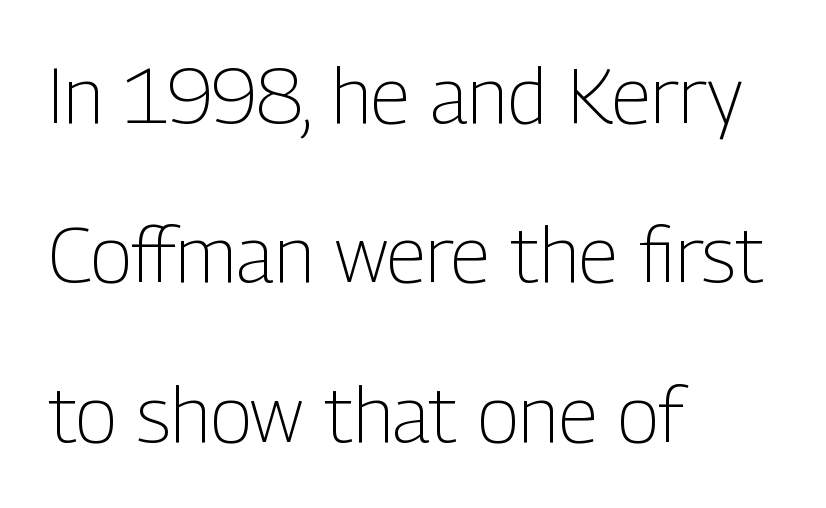
Default kerning and tracking; the words read as compact shapes. The typeface has the unassuming heft of standard copy or less. This sample has the flowing, uneven cadence of proportional lettering. Descenders are the only things crossing below the line. Does the copy run flush right? No — it runs flush left. One glance says open: line gaps are wider than usual.
